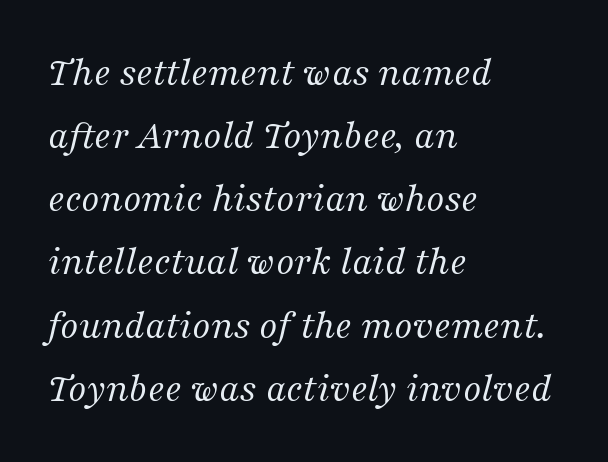
The image shows 41 px regular-weight serif type, italic (leaning right); set left-aligned, normal line spacing (1.54x), normal letter spacing, not underlined; medium stroke contrast and a medium x-height.
